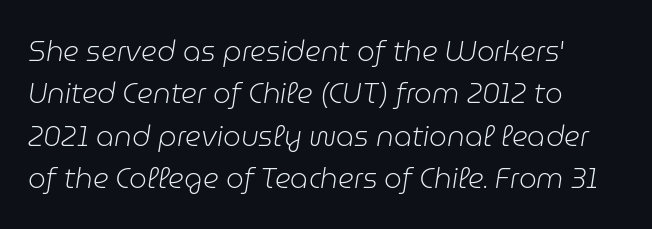
Q: Is the text bold? A: No.
Q: Is the text italic (slanted)? A: Yes, it leans right by about 9 degrees.
Q: Is the text underlined? A: No.
Q: How is the paragraph aligned? A: Left-aligned.
Q: Is the spacing between letters normal or unusually wide? A: Normal.
Q: Is the spacing between lines tight, normal or loose? A: Normal.
Q: Width (condensed, normal, or wide)? A: Normal.
Q: Stroke contrast? A: Low.
Q: x-height? A: Medium.
Q: Monospaced? A: No.
